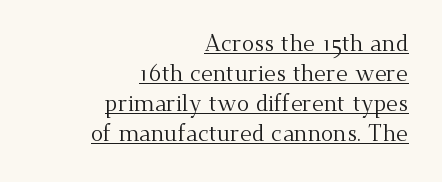
{"italic": "no", "bold": "no", "underline": "yes", "align": "right", "line_spacing": "normal", "line_spacing_ratio": 1.3, "letter_spacing": "normal", "letter_spacing_em": 0.0, "glyph_px": 23}
